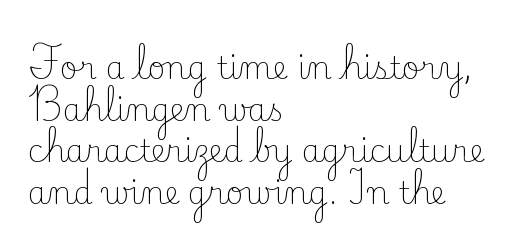
This is roman type, the default non-slanted kind. The zone under the glyphs is completely vacant. Caption: face not bold, strokes unweighted. Baseline-to-baseline distance is the conventional proportion of letter height.
